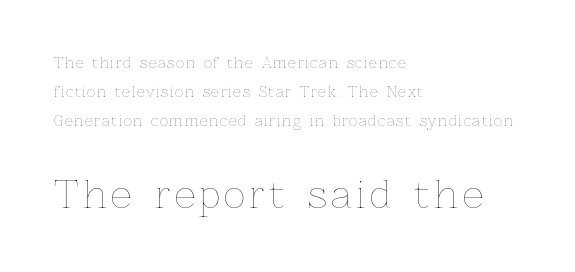
The lines in this sample share a left origin and differ only in where they stop. Each row of text sits above clean, open space. Which of the two is more prominent by size? The second, at the bottom. The letters stand upright; this is a roman face.
